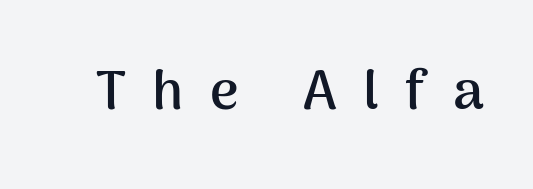
{"serif": "no", "italic": "no", "bold": "yes", "weight": "semibold", "width": "normal", "stroke_contrast": "medium", "x_height": "medium", "monospaced": "no", "underline": "no", "letter_spacing": "wide", "letter_spacing_em": 0.48, "glyph_px": 55}
